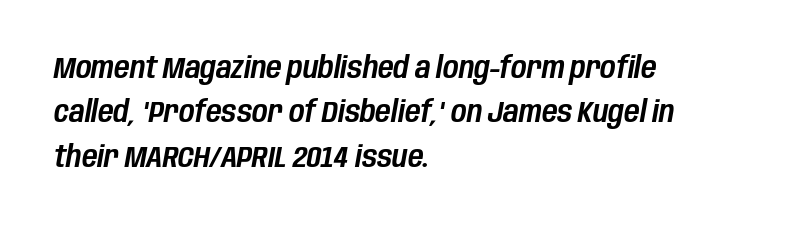
Q: Is the text italic (slanted)? A: Yes, it leans right by about 10 degrees.
Q: Is the text underlined? A: No.
Q: How is the paragraph aligned? A: Left-aligned.
Q: Is the spacing between letters normal or unusually wide? A: Normal.
Q: Is the spacing between lines tight, normal or loose? A: Normal.
Q: Width (condensed, normal, or wide)? A: Condensed.
Q: Stroke contrast? A: Low.
Q: x-height? A: Large.
Q: Monospaced? A: No.
